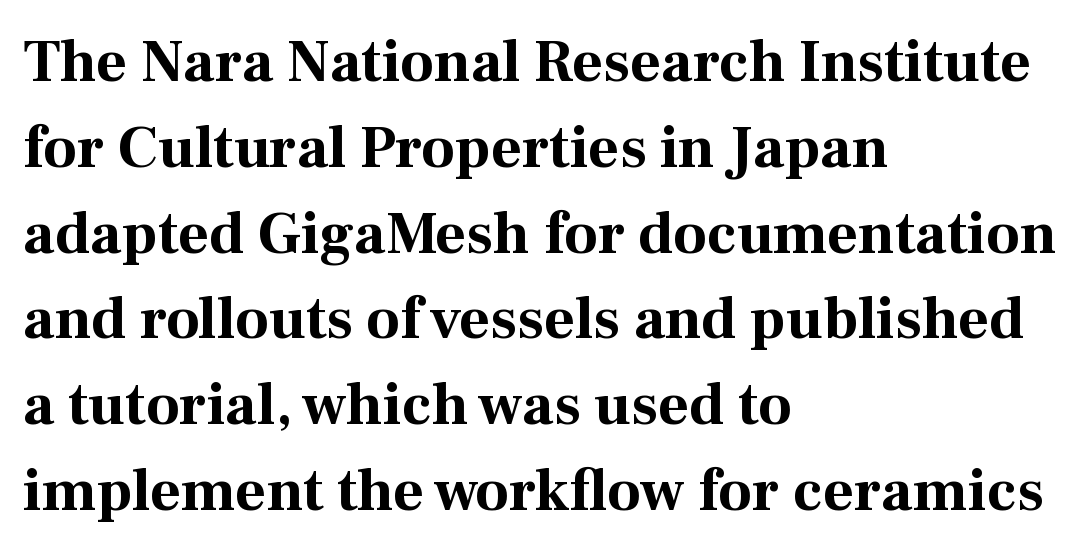
Is this a fixed-width face? No — the glyphs have proportional, varying widths. The strokes are fattened all the way to bold. In terms of posture, this sample is upright. Which margin do the lines hug? The left one — the right edge is uneven. Each word holds together tightly as a unit, with standard inter-letter gaps. Nobody drew a line under any word here.
